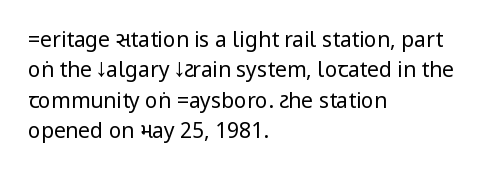
The image shows 21 px text type, upright; set left-aligned, normal line spacing (1.45x), normal letter spacing, not underlined.
